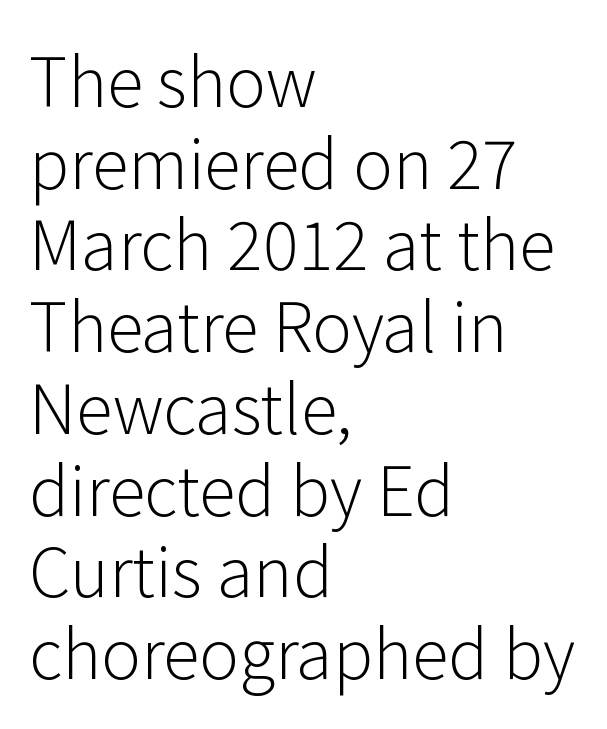
Letter spacing: default. Type without underlining. Every row of glyphs begins at an identical x-position on the left. Think of a printed novel: that variable character pitch is what you see here. Is this a sans? Yes — the strokes have no serifs. Weight: regular or lighter.
